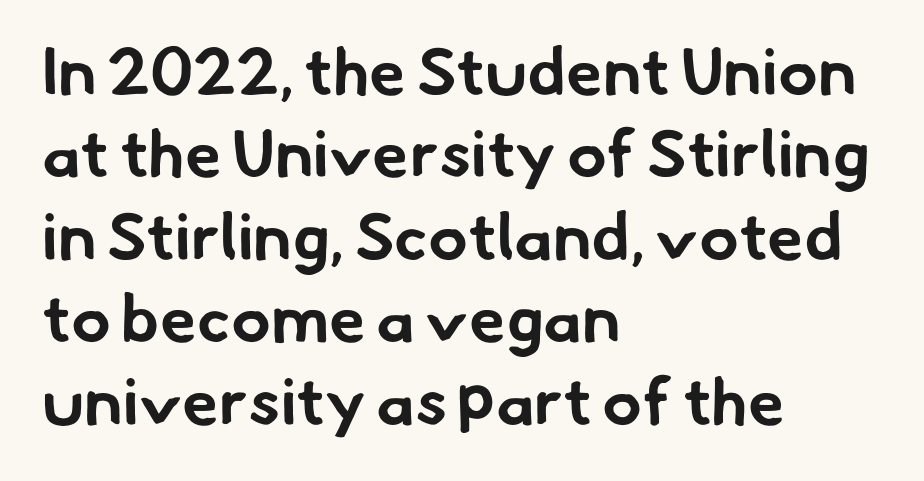
Evenly set lines give the paragraph a standard silhouette. Compared with a centered layout, this one pins lines to the left instead. You could call the tracking neutral — neither tight nor loose. Compared with an ordinary text face, these strokes are far heavier — a full bold.
